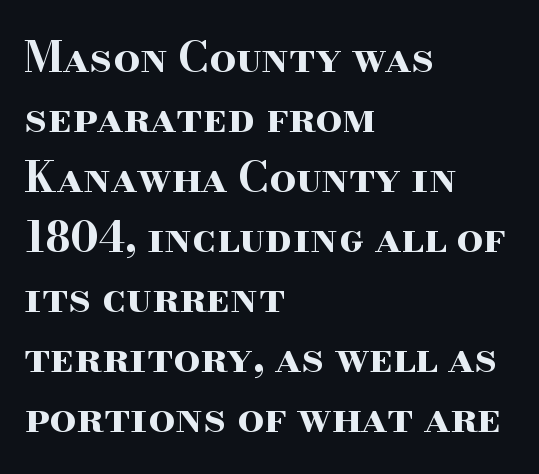
Q: Is the text bold? A: Yes.
Q: Is the text italic (slanted)? A: No, it is upright.
Q: Is the typeface a serif or a sans-serif typeface? A: Serif.
Q: Is the text underlined? A: No.
Q: How is the paragraph aligned? A: Left-aligned.
Q: Is the spacing between letters normal or unusually wide? A: Normal.
Q: Is the spacing between lines tight, normal or loose? A: Normal.
Q: Width (condensed, normal, or wide)? A: Wide.
Q: Stroke contrast? A: High.
Q: x-height? A: Small.
Q: Monospaced? A: No.
